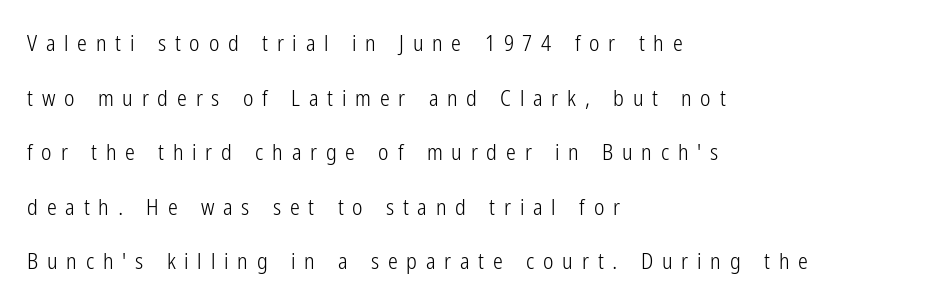
Q: Is the text bold? A: No.
Q: Is the text italic (slanted)? A: No, it is upright.
Q: Is the text underlined? A: No.
Q: How is the paragraph aligned? A: Left-aligned.
Q: Is the spacing between letters normal or unusually wide? A: Unusually wide.
Q: Is the spacing between lines tight, normal or loose? A: Loose.
